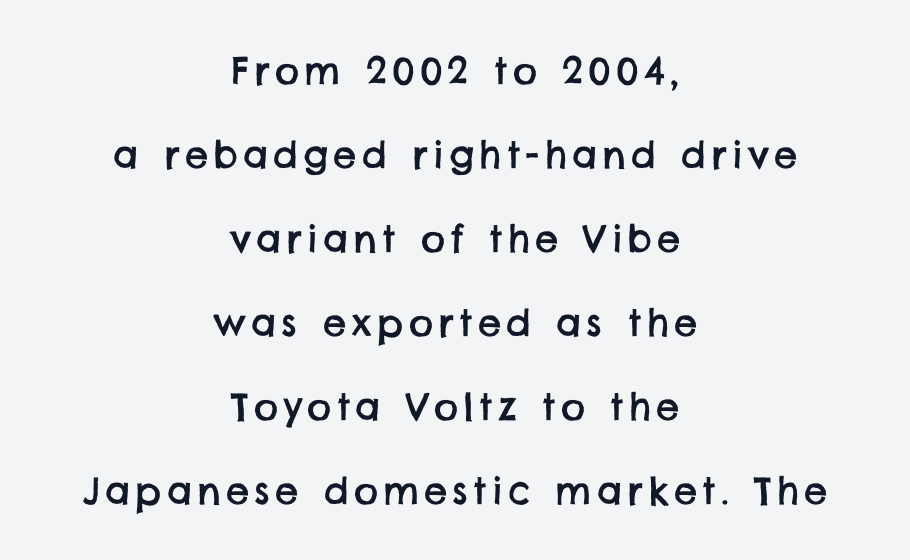
{"serif": "no", "width": "normal", "stroke_contrast": "low", "x_height": "large", "monospaced": "no", "underline": "no", "align": "center", "line_spacing": "loose", "line_spacing_ratio": 2.27, "glyph_px": 37}
